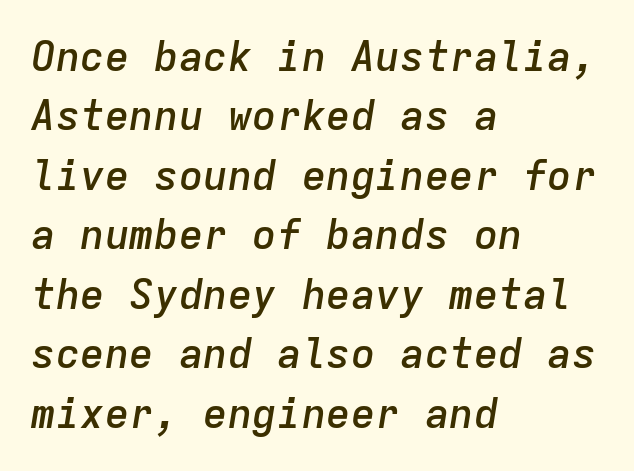
Q: Is the text bold? A: Semi-bold.
Q: Is the text italic (slanted)? A: Yes, it leans right by about 9 degrees.
Q: Is the text underlined? A: No.
Q: How is the paragraph aligned? A: Left-aligned.
Q: Is the spacing between letters normal or unusually wide? A: Normal.
Q: Is the spacing between lines tight, normal or loose? A: Normal.
Q: Width (condensed, normal, or wide)? A: Normal.
Q: Stroke contrast? A: Low.
Q: x-height? A: Medium.
Q: Monospaced? A: Yes.
